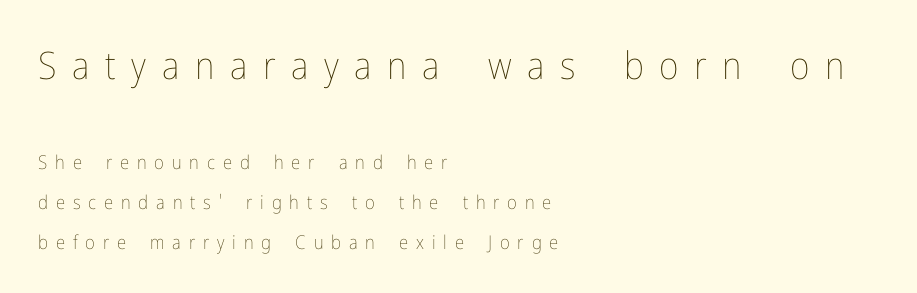
Every character sits straight up, as roman type does. The strip under each line holds only bare page. Leftover space on each line is placed entirely after the last word. Quick note: interline space is abundant. This reads as an unemphasized weight, regular at the heaviest.
